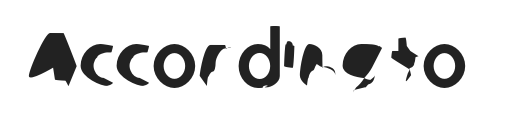
{"serif": "no", "width": "normal", "stroke_contrast": "low", "x_height": "medium", "monospaced": "no", "underline": "no", "letter_spacing": "normal", "letter_spacing_em": 0.0, "glyph_px": 77}
